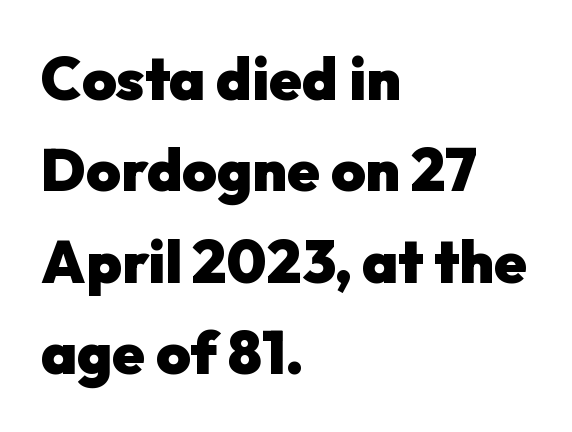
Q: Is the text bold? A: Yes.
Q: Is the text italic (slanted)? A: No, it is upright.
Q: Is the typeface a serif or a sans-serif typeface? A: Sans-serif.
Q: Is the text underlined? A: No.
Q: How is the paragraph aligned? A: Left-aligned.
Q: Is the spacing between letters normal or unusually wide? A: Normal.
Q: Is the spacing between lines tight, normal or loose? A: Normal.
Q: Width (condensed, normal, or wide)? A: Normal.
Q: Stroke contrast? A: Low.
Q: x-height? A: Medium.
Q: Monospaced? A: No.
